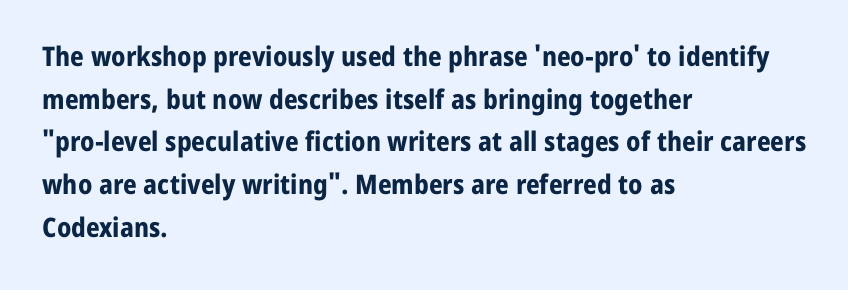
The image shows 27 px bold type, upright; set left-aligned, normal line spacing (1.58x), normal letter spacing, not underlined.
